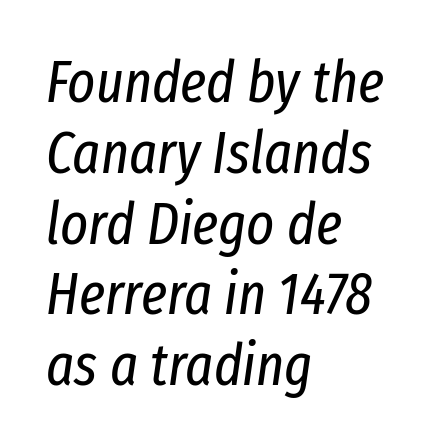
No heavy texture on the line: the type isn't bold. The font's italic variant was chosen for this text. Beneath every word, the page is bare. The passage shown is typed in a proportional face where columns would drift. Typeset ragged right — the left edge is the straight one.
